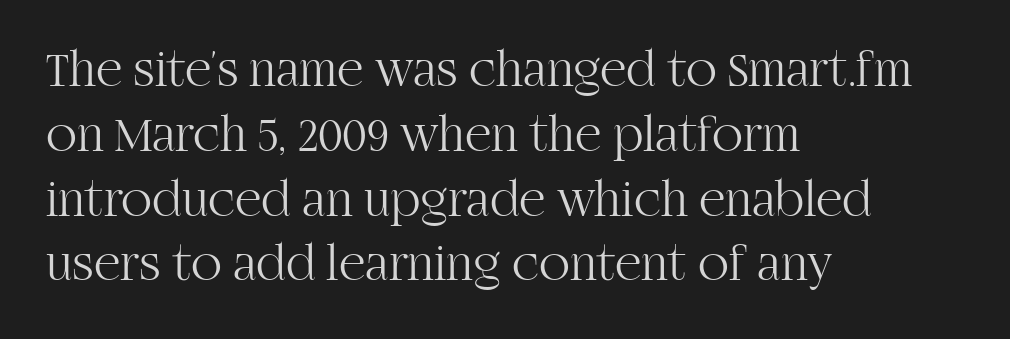
Q: Is the text bold? A: No.
Q: Is the text italic (slanted)? A: No, it is upright.
Q: Is the typeface a serif or a sans-serif typeface? A: Serif.
Q: Is the text underlined? A: No.
Q: How is the paragraph aligned? A: Left-aligned.
Q: Is the spacing between letters normal or unusually wide? A: Normal.
Q: Is the spacing between lines tight, normal or loose? A: Normal.
Q: Width (condensed, normal, or wide)? A: Normal.
Q: Stroke contrast? A: High.
Q: x-height? A: Large.
Q: Monospaced? A: No.
